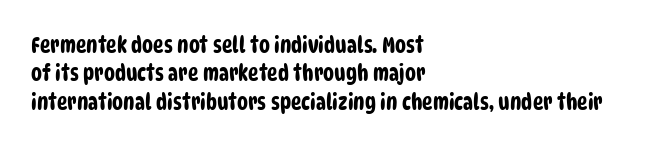
Successive baselines arrive at the customary interval. Spacing between characters is what you'd get straight out of the box. Teacher's note: observe the even left margin — that is flush-left alignment. Has an underline been added? It has not.
